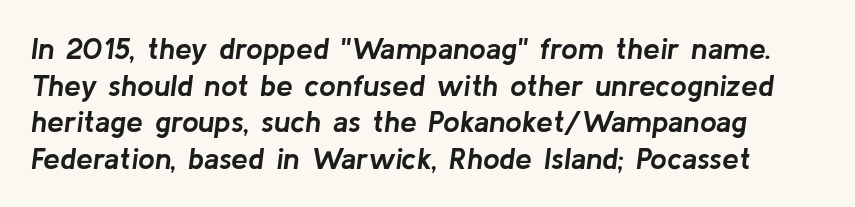
{"italic": "yes", "lean": "right", "slant_degrees": 8, "bold": "yes", "weight": "semibold", "width": "normal", "stroke_contrast": "low", "x_height": "medium", "monospaced": "no", "underline": "no", "line_spacing_ratio": 1.22, "letter_spacing": "normal", "letter_spacing_em": 0.0, "glyph_px": 30}
